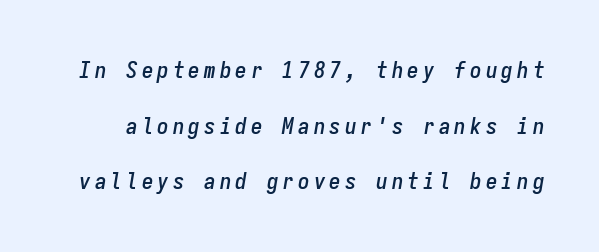
How would I describe the line gaps? Wide and relaxed. Check the space under the baseline: it is left empty. Yep, that's italic — everything's leaning.
